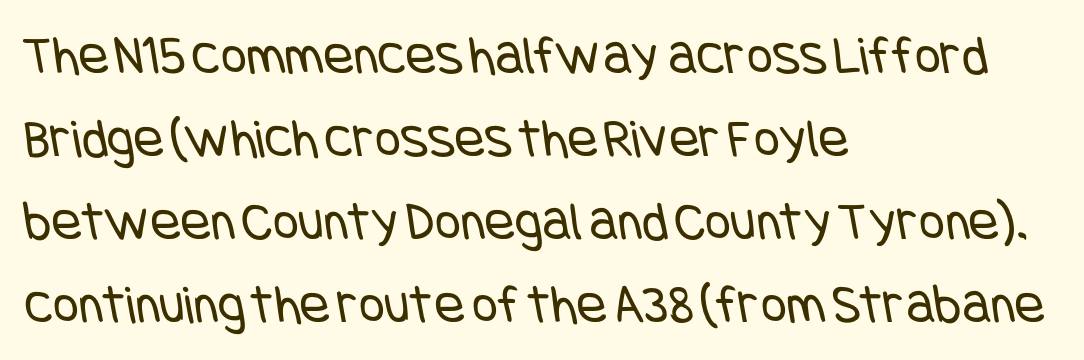
Q: Is the text bold? A: No.
Q: Is the typeface a serif or a sans-serif typeface? A: Sans-serif.
Q: Is the text underlined? A: No.
Q: How is the paragraph aligned? A: Left-aligned.
Q: Is the spacing between letters normal or unusually wide? A: Normal.
Q: Is the spacing between lines tight, normal or loose? A: Normal.
Q: Width (condensed, normal, or wide)? A: Condensed.
Q: Stroke contrast? A: Low.
Q: x-height? A: Large.
